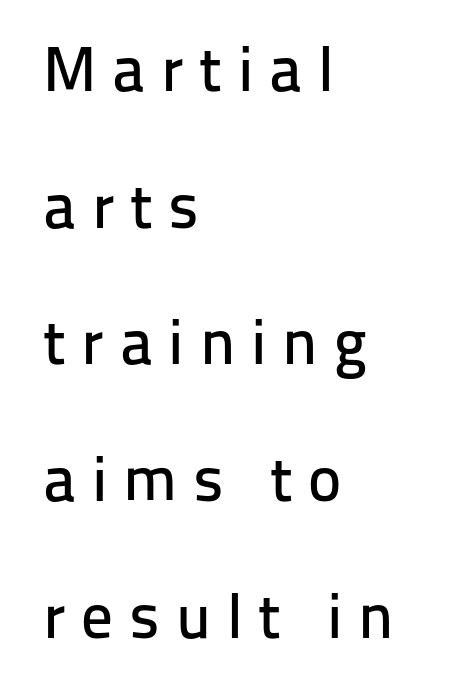
Q: Is the text italic (slanted)? A: No, it is upright.
Q: Is the typeface a serif or a sans-serif typeface? A: Sans-serif.
Q: Is the text underlined? A: No.
Q: How is the paragraph aligned? A: Left-aligned.
Q: Is the spacing between letters normal or unusually wide? A: Unusually wide.
Q: Is the spacing between lines tight, normal or loose? A: Loose.
Q: Width (condensed, normal, or wide)? A: Normal.
Q: Stroke contrast? A: Low.
Q: x-height? A: Medium.
Q: Monospaced? A: No.
